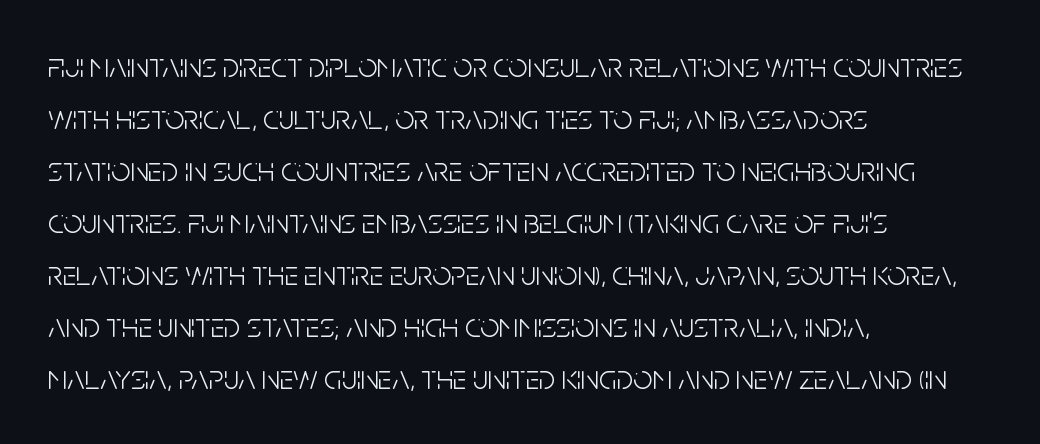
Q: Is the text bold? A: No.
Q: Is the text italic (slanted)? A: No, it is upright.
Q: Is the typeface a serif or a sans-serif typeface? A: Sans-serif.
Q: Is the text underlined? A: No.
Q: How is the paragraph aligned? A: Left-aligned.
Q: Is the spacing between letters normal or unusually wide? A: Normal.
Q: Is the spacing between lines tight, normal or loose? A: Normal.
Q: Width (condensed, normal, or wide)? A: Condensed.
Q: Stroke contrast? A: Low.
Q: x-height? A: Large.
Q: Monospaced? A: No.
